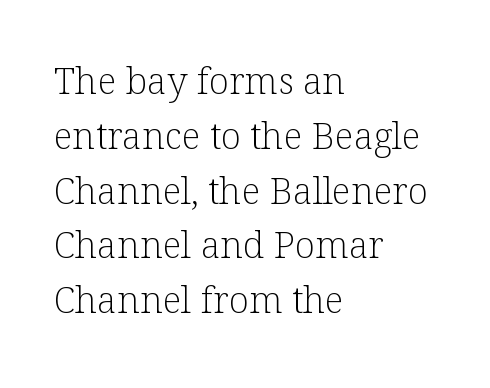
{"serif": "yes", "italic": "no", "bold": "no", "weight": "light", "width": "normal", "stroke_contrast": "low", "x_height": "medium", "monospaced": "no", "underline": "no", "align": "left", "line_spacing": "normal", "line_spacing_ratio": 1.48, "letter_spacing": "normal", "letter_spacing_em": 0.0, "glyph_px": 37}
